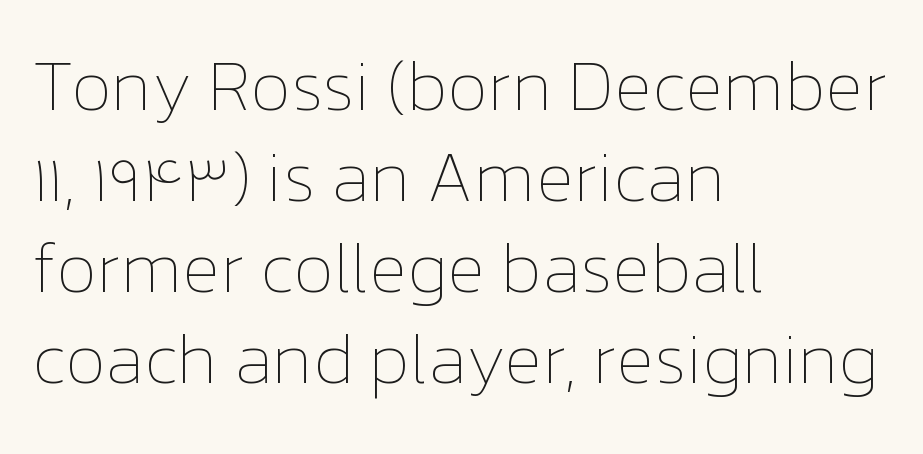
Q: Is the text bold? A: No.
Q: Is the text italic (slanted)? A: No, it is upright.
Q: Is the text underlined? A: No.
Q: How is the paragraph aligned? A: Left-aligned.
Q: Is the spacing between letters normal or unusually wide? A: Normal.
Q: Is the spacing between lines tight, normal or loose? A: Normal.
Q: Width (condensed, normal, or wide)? A: Normal.
Q: Stroke contrast? A: Low.
Q: x-height? A: Medium.
Q: Monospaced? A: No.
